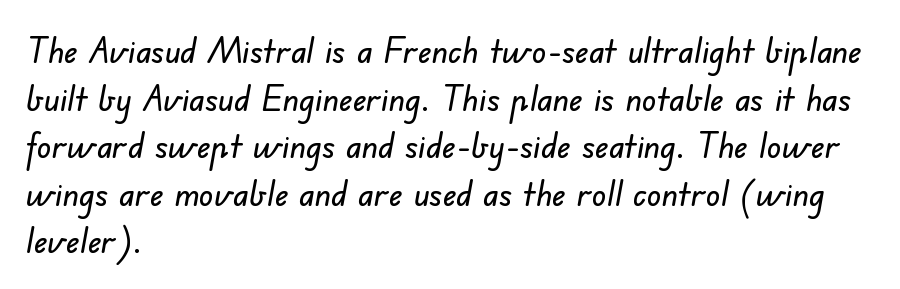
The image shows 36 px sans-serif type; set left-aligned, normal line spacing (1.32x), normal letter spacing, not underlined; low stroke contrast and a small x-height.
